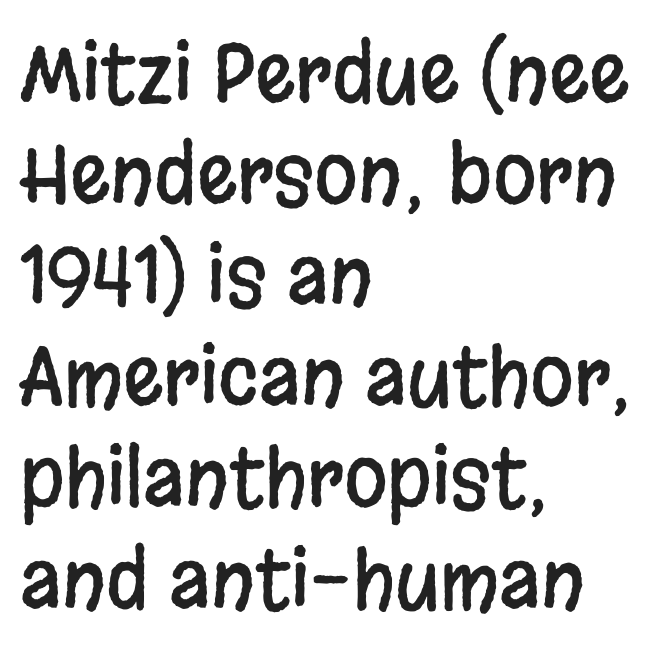
The line texture is even and compact thanks to regular tracking. Where is the straight margin? On the left. Typographically, this falls in the sans-serif category. Anything drawn beneath the words? Only blank space. Ascenders rise straight up at ninety degrees.
